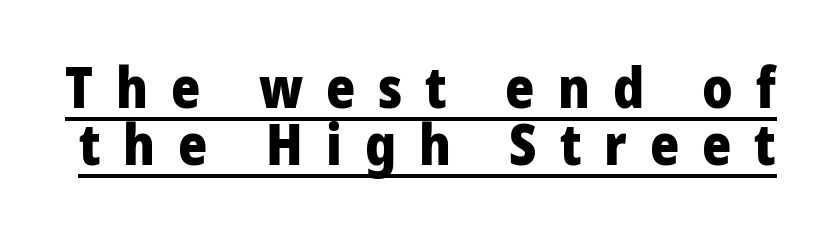
{"serif": "no", "italic": "no", "bold": "yes", "weight": "heavy", "width": "condensed", "stroke_contrast": "low", "x_height": "large", "monospaced": "no", "underline": "yes", "line_spacing": "tight", "line_spacing_ratio": 1.02, "letter_spacing": "wide", "letter_spacing_em": 0.41, "glyph_px": 56}
